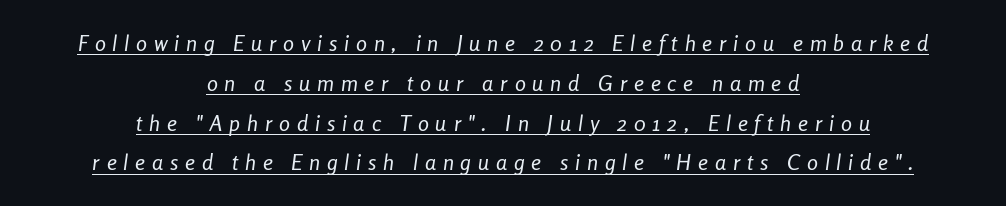
{"italic": "yes", "lean": "right", "slant_degrees": 8, "bold": "no", "underline": "yes", "align": "center", "line_spacing_ratio": 1.81, "letter_spacing": "wide", "letter_spacing_em": 0.31, "glyph_px": 22}
